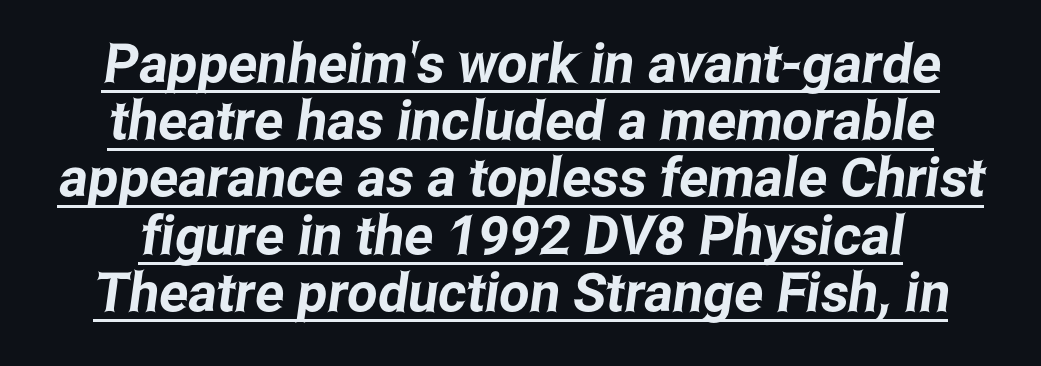
The image shows 54 px condensed sans-serif type; set tight line spacing (1.06x), normal letter spacing, underlined; low stroke contrast and a medium x-height.
